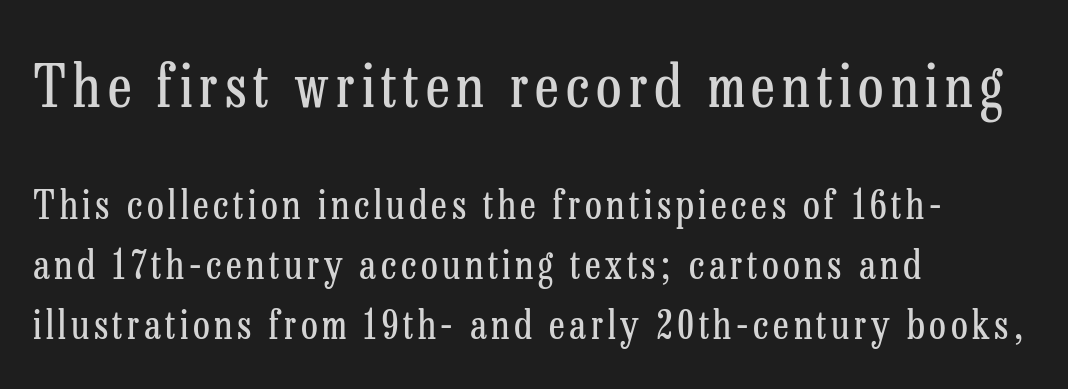
The image shows 59 px regular-weight, condensed serif type, upright; set left-aligned, normal line spacing (1.53x), not underlined; the first (top) block is 1.51x larger; low stroke contrast and a medium x-height.
